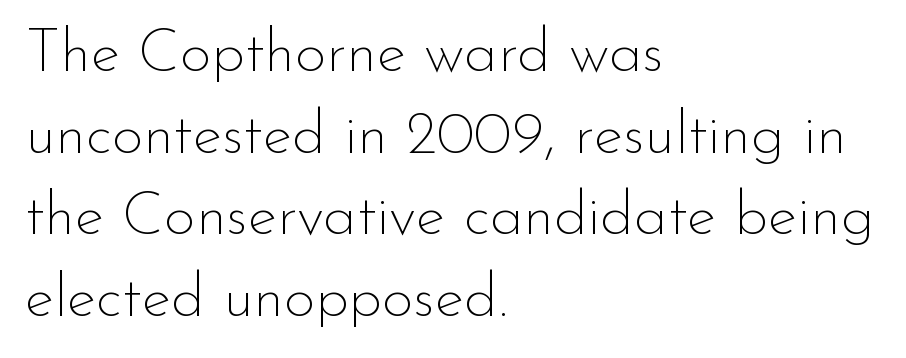
Q: Is the text bold? A: No.
Q: Is the text italic (slanted)? A: No, it is upright.
Q: Is the typeface a serif or a sans-serif typeface? A: Sans-serif.
Q: Is the text underlined? A: No.
Q: How is the paragraph aligned? A: Left-aligned.
Q: Is the spacing between letters normal or unusually wide? A: Normal.
Q: Is the spacing between lines tight, normal or loose? A: Normal.
Q: Width (condensed, normal, or wide)? A: Normal.
Q: Stroke contrast? A: Low.
Q: x-height? A: Small.
Q: Monospaced? A: No.
